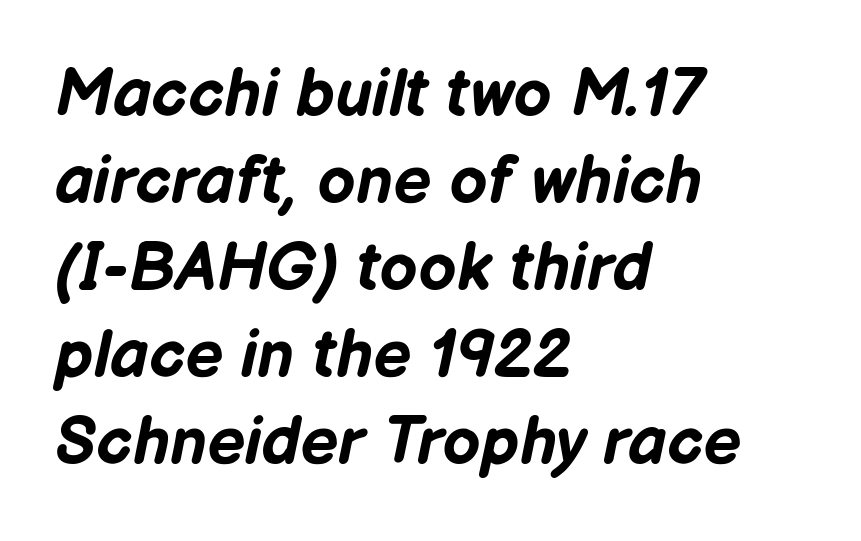
Does the lettering tilt? It does — this is italic. The font is running at its bold setting. What's the leading like? Ordinary, nothing unusual. The rendering keeps characters at their native spacing. The space directly below the letters is spotless.
